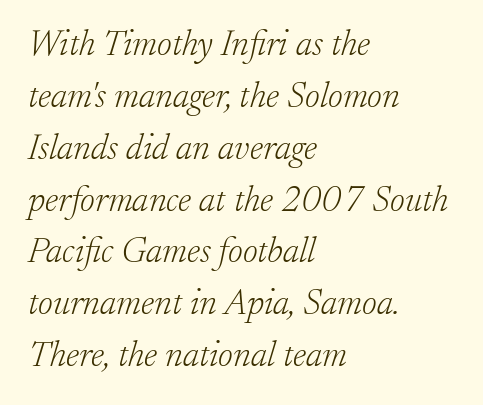
{"serif": "yes", "italic": "yes", "lean": "right", "slant_degrees": 17, "bold": "no", "weight": "light", "width": "normal", "stroke_contrast": "low", "x_height": "small", "monospaced": "no", "underline": "no", "align": "left", "line_spacing": "normal", "line_spacing_ratio": 1.44, "letter_spacing": "normal", "letter_spacing_em": 0.0, "glyph_px": 36}
